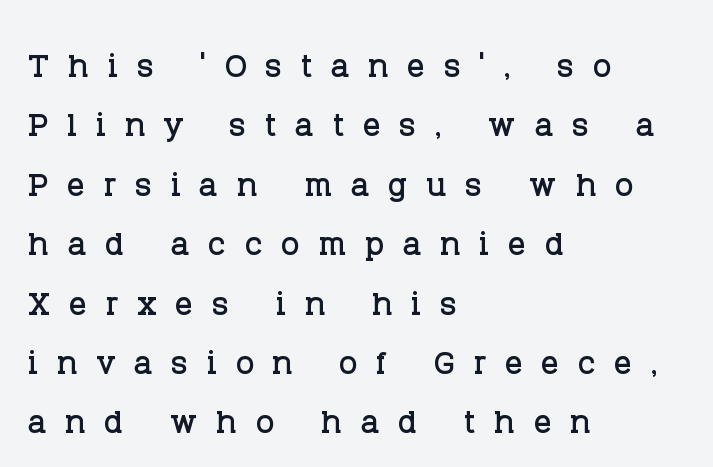
Each letter keeps its own natural width here, so spacing adapts to shape. Nobody drew a line under any word here. Check where the strokes stop: tiny serifs finish them off. Someone cranked the tracking dial way up on this one. The rows are spaced the way most documents space them.
